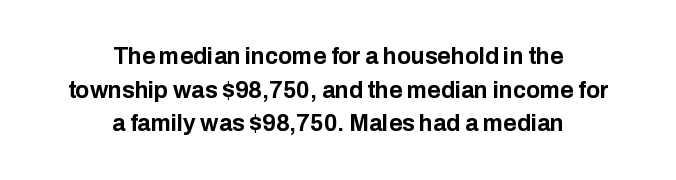
The glyphs have the mass of a bold cut. Line starts and ends both wander, symmetrically. These lines were composed using upright roman letters. The vertical gap from one line to the next is medium. The specimen omits any rule beneath the text block's lines.
